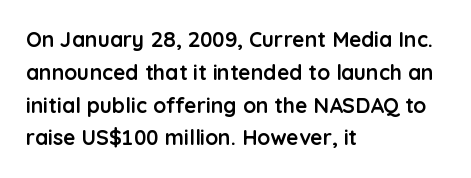
{"italic": "no", "bold": "yes", "underline": "no", "align": "left", "line_spacing": "normal", "line_spacing_ratio": 1.56, "letter_spacing": "normal", "letter_spacing_em": 0.0, "glyph_px": 21}
